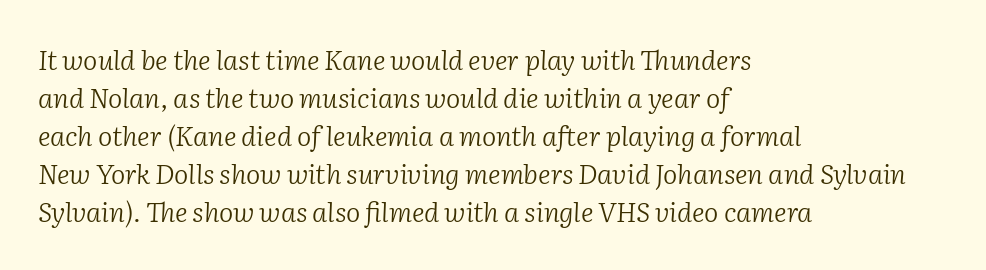
Slanted lettering throughout. This rendering leaves character spacing at its baseline value. One glance says typical: line gaps are just what's usual. Teacher's note: observe the even left margin — that is flush-left alignment. Descenders hang freely into open space. Caption: face not bold, strokes unweighted.
